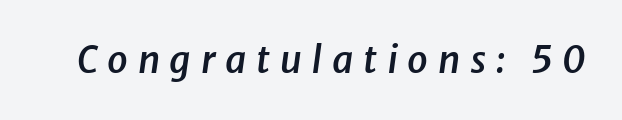
The image shows 37 px semibold type, italic (leaning right); set unusually wide letter spacing (+0.26 em), not underlined; low stroke contrast and a medium x-height.
